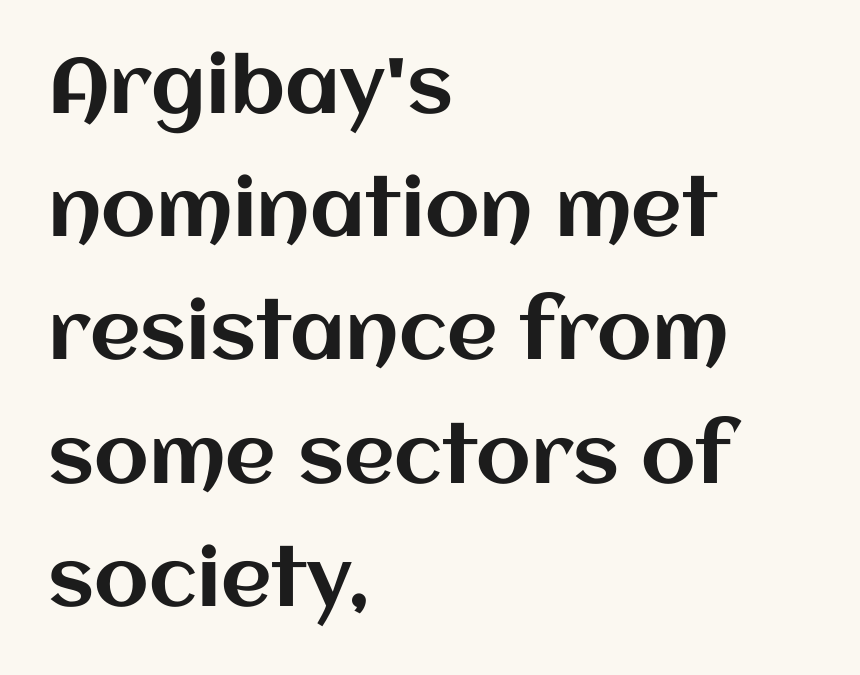
The image shows 78 px text type, upright; set left-aligned, normal line spacing (1.58x), normal letter spacing, not underlined; medium stroke contrast and a large x-height.
